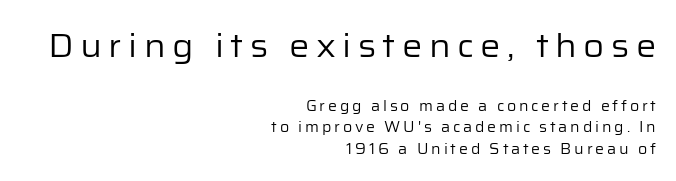
The image shows 32 px regular-weight sans-serif type, upright; set right-aligned, normal line spacing (1.54x), unusually wide letter spacing (+0.2 em), not underlined; the first (top) block is 2.29x larger; low stroke contrast and a medium x-height.
